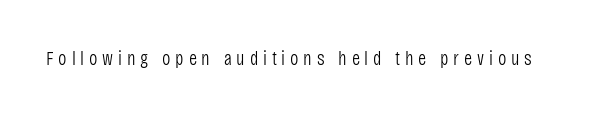
Q: Is the text bold? A: No.
Q: Is the text italic (slanted)? A: No, it is upright.
Q: Is the text underlined? A: No.
Q: Is the spacing between letters normal or unusually wide? A: Unusually wide.
